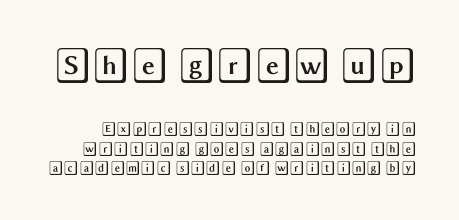
{"italic": "no", "width": "wide", "x_height": "large", "underline": "no", "line_spacing": "normal", "line_spacing_ratio": 1.4, "letter_spacing": "normal", "letter_spacing_em": 0.0, "larger_block": "first", "size_ratio": 2.5, "glyph_px": 35}
